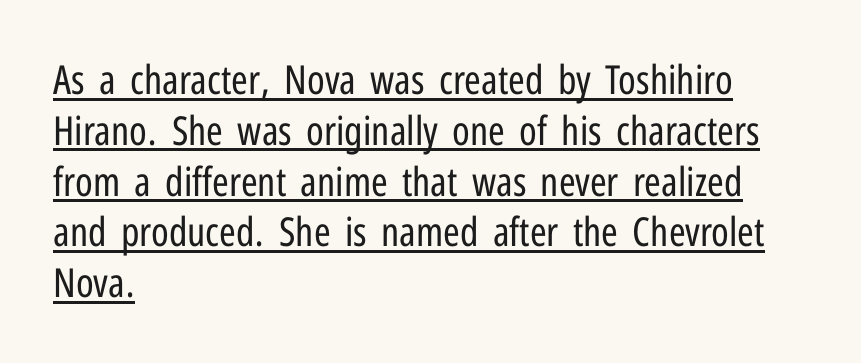
The image shows 40 px regular-weight, condensed sans-serif type, upright; set left-aligned, normal line spacing (1.27x), normal letter spacing, underlined; low stroke contrast and a medium x-height.
